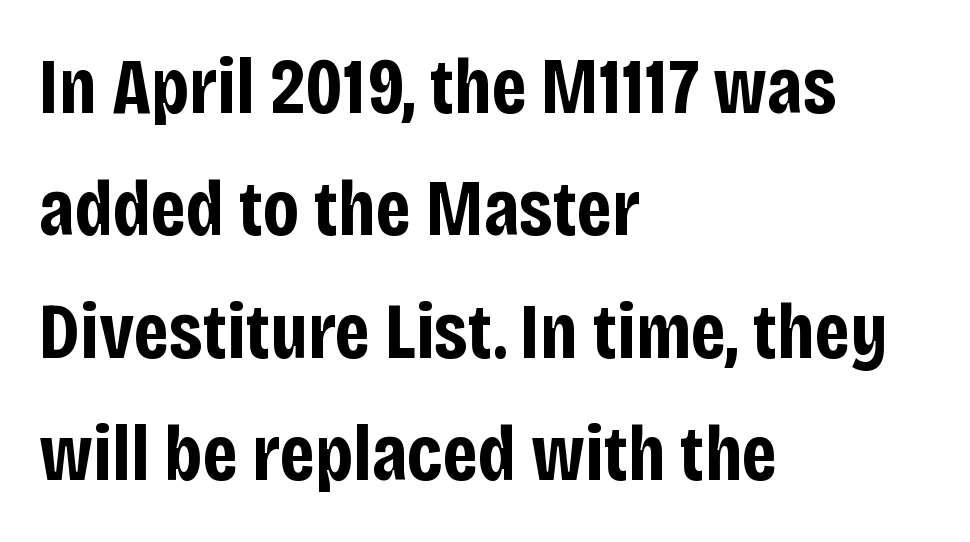
{"serif": "no", "italic": "no", "bold": "yes", "weight": "bold", "width": "condensed", "stroke_contrast": "low", "x_height": "large", "monospaced": "no", "underline": "no", "align": "left", "line_spacing": "normal", "line_spacing_ratio": 1.55, "letter_spacing": "normal", "letter_spacing_em": 0.0, "glyph_px": 79}
